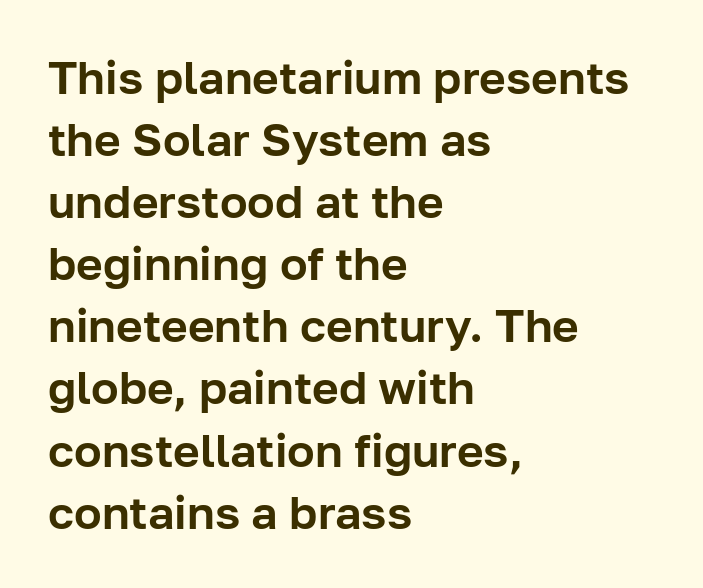
The image shows 46 px sans-serif type, upright; set left-aligned, normal line spacing (1.35x), normal letter spacing, not underlined; low stroke contrast and a medium x-height.
